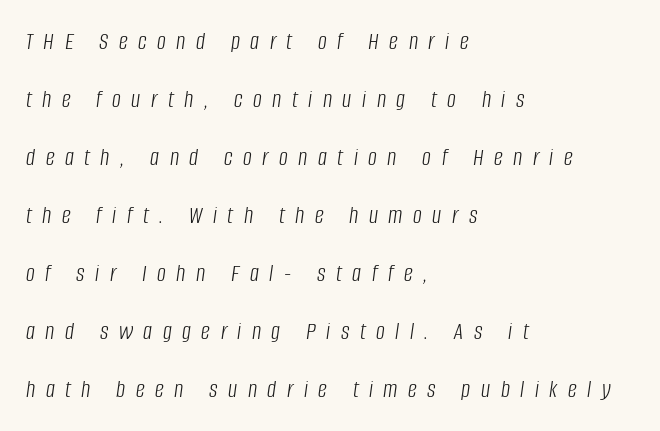
What's the leading like? Stretched, with rows far apart. What stands out about the letter spacing? Its width — letters are far apart. A typesetter would mark this as italic. Plain, unruled lines of type. No letter is thick-stroked: the sample isn't bold.
